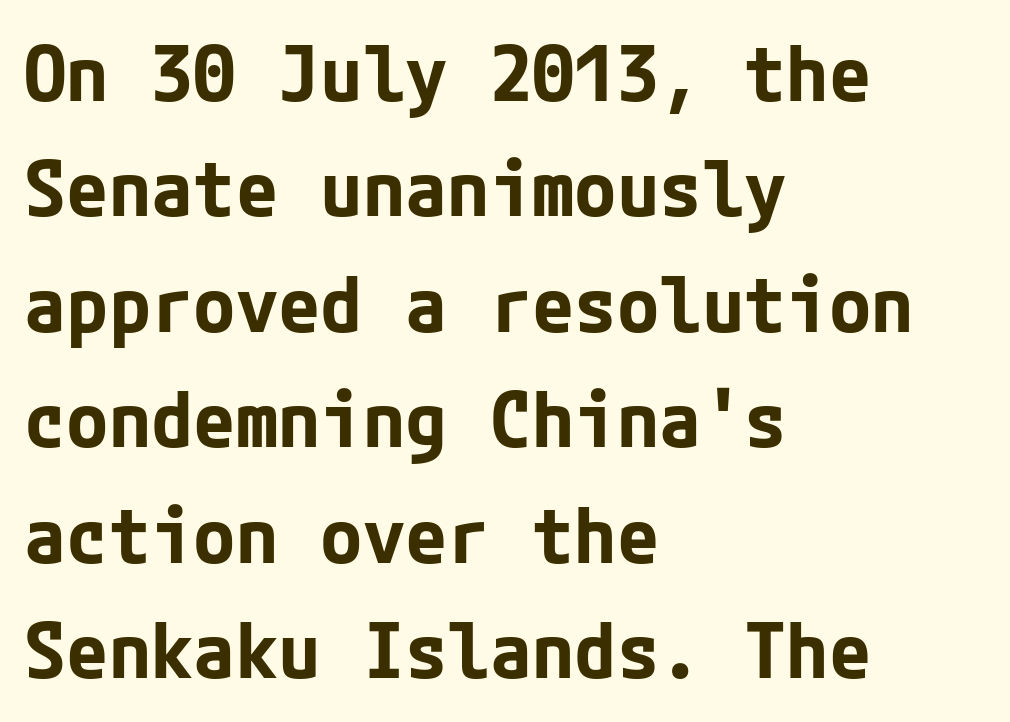
{"serif": "no", "italic": "no", "bold": "yes", "weight": "bold", "width": "normal", "stroke_contrast": "low", "x_height": "medium", "underline": "no", "align": "left", "line_spacing": "normal", "line_spacing_ratio": 1.5, "letter_spacing": "normal", "letter_spacing_em": 0.0, "glyph_px": 77}
